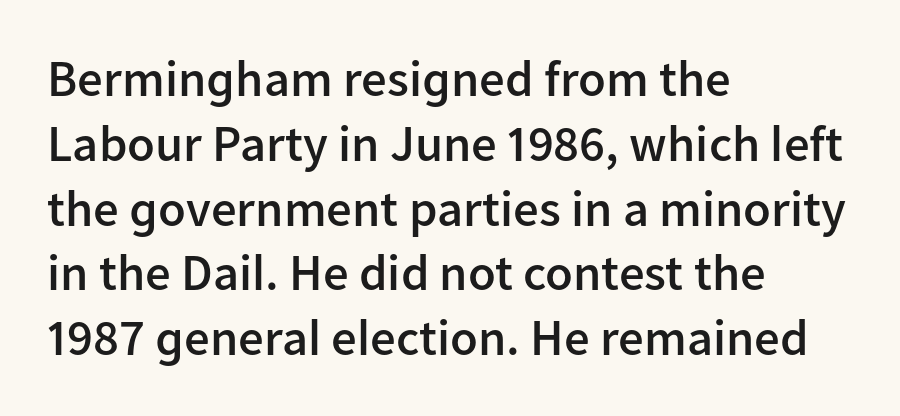
Q: Is the text bold? A: Semi-bold.
Q: Is the text italic (slanted)? A: No, it is upright.
Q: Is the typeface a serif or a sans-serif typeface? A: Sans-serif.
Q: Is the text underlined? A: No.
Q: How is the paragraph aligned? A: Left-aligned.
Q: Is the spacing between letters normal or unusually wide? A: Normal.
Q: Is the spacing between lines tight, normal or loose? A: Normal.
Q: Width (condensed, normal, or wide)? A: Normal.
Q: Stroke contrast? A: Low.
Q: x-height? A: Medium.
Q: Monospaced? A: No.
